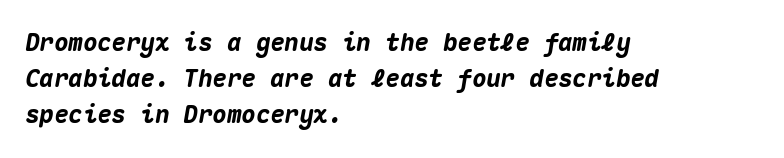
The glyphs look as if they've been sheared to an angle. The typesetter chose a ragged-right arrangement here. On the weight axis this lands at bold, roughly 700. Does extra space separate the letters? No, they use regular spacing. The strip under each line holds only bare page. In terms of leading, this rendering sits right in the middle.
